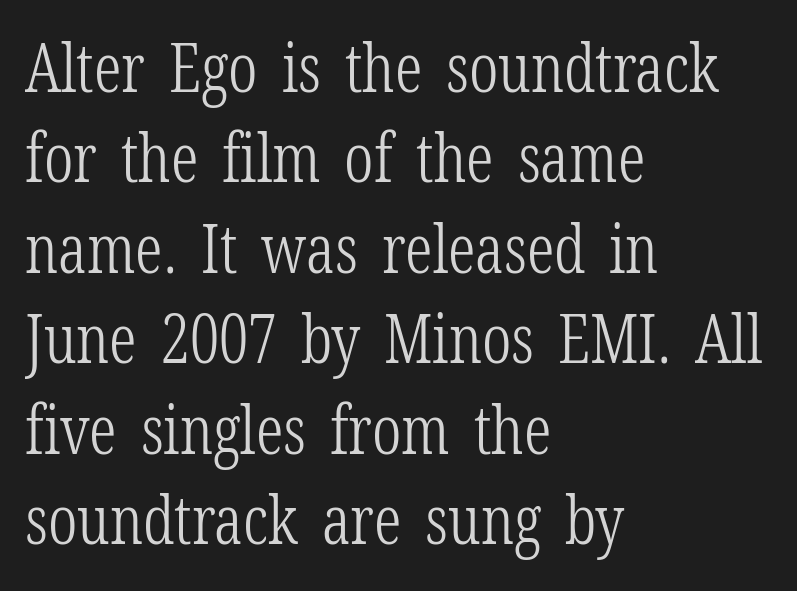
{"serif": "yes", "italic": "no", "bold": "no", "weight": "light", "width": "condensed", "stroke_contrast": "low", "x_height": "medium", "monospaced": "no", "underline": "no", "align": "left", "line_spacing": "normal", "line_spacing_ratio": 1.35, "letter_spacing": "normal", "letter_spacing_em": 0.0, "glyph_px": 67}
